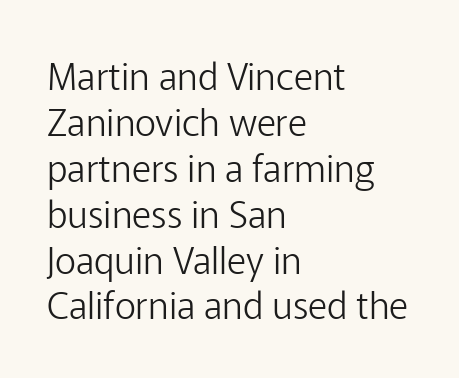
{"serif": "no", "italic": "no", "bold": "no", "weight": "light", "width": "normal", "stroke_contrast": "low", "x_height": "medium", "monospaced": "no", "underline": "no", "align": "left", "line_spacing_ratio": 1.24, "letter_spacing": "normal", "letter_spacing_em": 0.0, "glyph_px": 37}
